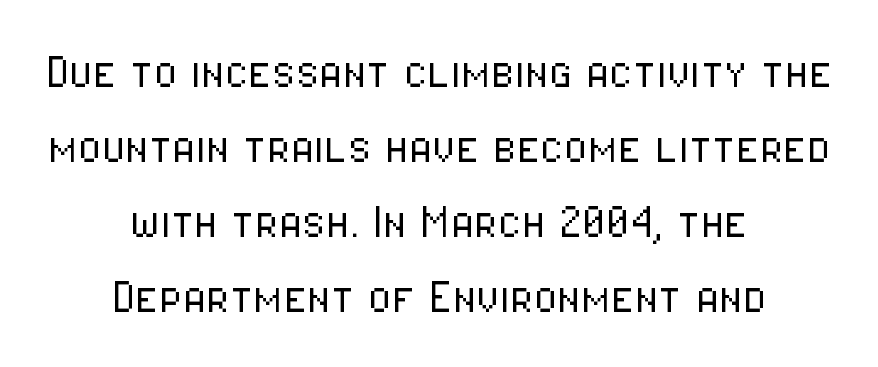
{"serif": "no", "italic": "no", "bold": "no", "weight": "light", "width": "condensed", "stroke_contrast": "low", "x_height": "medium", "monospaced": "no", "underline": "no", "align": "center", "line_spacing": "normal", "line_spacing_ratio": 1.39, "letter_spacing": "normal", "letter_spacing_em": 0.0, "glyph_px": 54}
